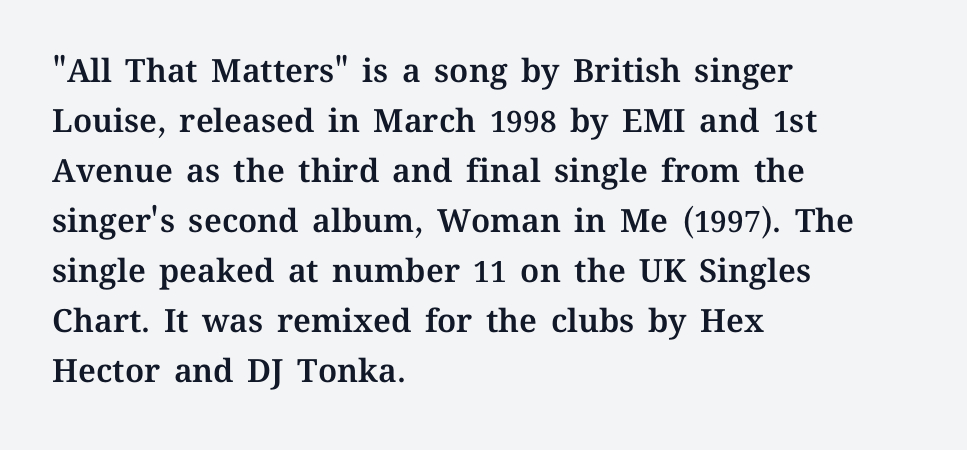
Teacher's note: observe the even left margin — that is flush-left alignment. Is there much room between lines? A standard amount, neither cramped nor airy. Unlike italic type, these characters show no tilt at all. The rendering keeps characters at their native spacing.
